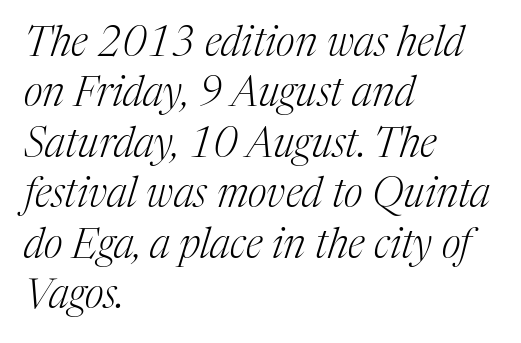
The image shows 41 px light serif type, italic (leaning right); set left-aligned, line spacing 1.23x, normal letter spacing, not underlined; medium stroke contrast and a medium x-height.
